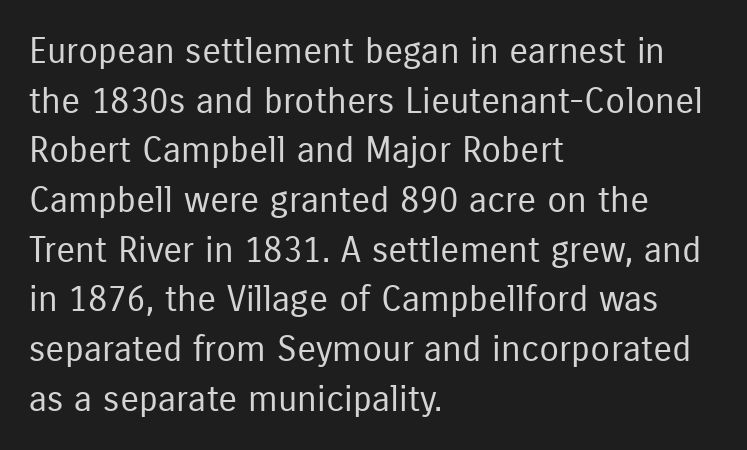
{"serif": "no", "italic": "no", "bold": "no", "weight": "regular", "width": "condensed", "stroke_contrast": "low", "x_height": "medium", "monospaced": "no", "underline": "no", "align": "left", "line_spacing": "normal", "line_spacing_ratio": 1.38, "letter_spacing": "normal", "letter_spacing_em": 0.0, "glyph_px": 36}
